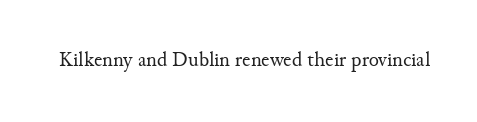
Q: Is the text bold? A: No.
Q: Is the text italic (slanted)? A: No, it is upright.
Q: Is the text underlined? A: No.
Q: Is the spacing between letters normal or unusually wide? A: Normal.
